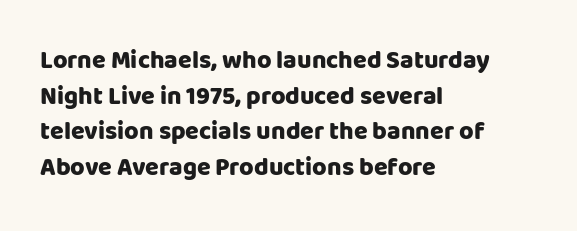
This rendering leaves character spacing at its baseline value. Any mark beneath the type? The region is blank. This is roman type, the default non-slanted kind. Pretty heavy lettering here — definitely bold. Notice how descenders clear the ascenders below comfortably — that's standard leading. All the whitespace from short lines collects on the right.
